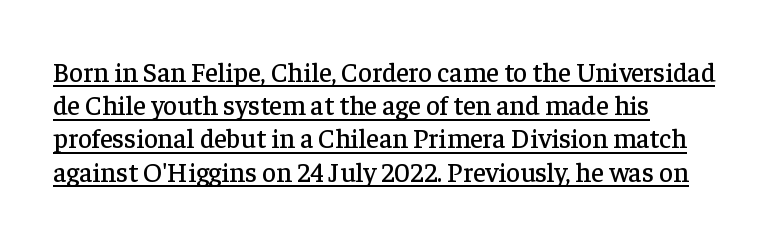
Glance below the letters and you will spot a drawn line. A roman cut, with each character standing at attention. These lines keep a tight, regular rhythm from letter to letter. Notice how the passage keeps a crisp vertical edge on the left only.
